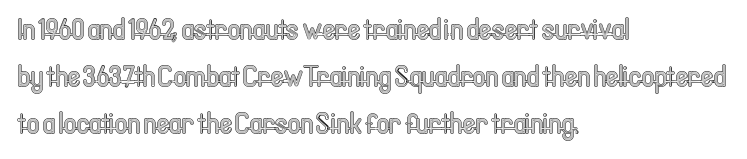
{"italic": "no", "width": "condensed", "x_height": "medium", "monospaced": "no", "underline": "no", "align": "left", "line_spacing": "normal", "line_spacing_ratio": 1.56, "letter_spacing": "normal", "letter_spacing_em": 0.0, "glyph_px": 30}
